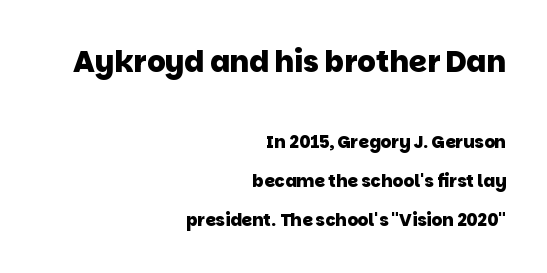
The image shows 29 px heavy sans-serif type; set right-aligned, loose line spacing (2.28x), normal letter spacing, not underlined; the first (top) block is 1.71x larger; low stroke contrast and a large x-height.
